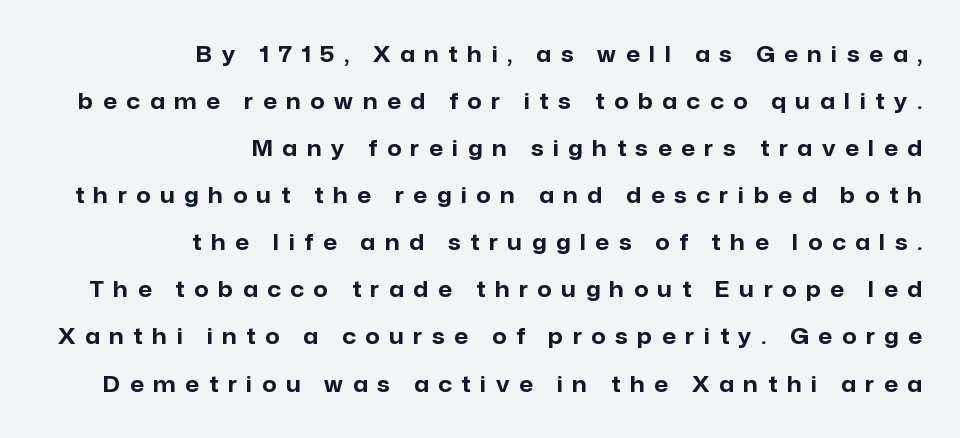
{"italic": "no", "bold": "yes", "underline": "no", "align": "right", "line_spacing": "loose", "line_spacing_ratio": 2.14, "letter_spacing": "wide", "letter_spacing_em": 0.44, "glyph_px": 22}
